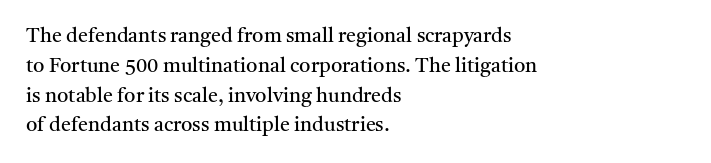
Rule under the text: the space is simply empty. Upright lettering throughout. This rendering leaves character spacing at its baseline value. If you drew a ruler down the left edge, every line would touch it. Is there much room between lines? A standard amount, neither cramped nor airy. This reads as an unemphasized weight, regular at the heaviest.
